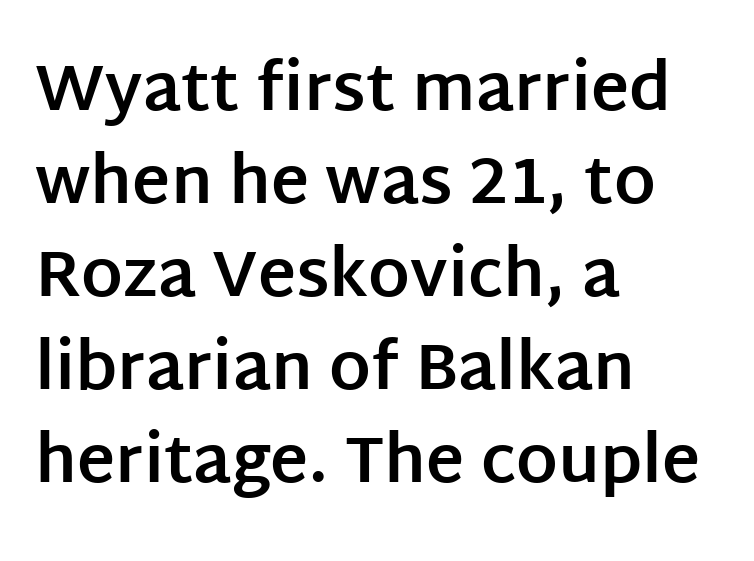
Q: Is the text bold? A: Yes.
Q: Is the text italic (slanted)? A: No, it is upright.
Q: Is the typeface a serif or a sans-serif typeface? A: Sans-serif.
Q: Is the text underlined? A: No.
Q: How is the paragraph aligned? A: Left-aligned.
Q: Is the spacing between letters normal or unusually wide? A: Normal.
Q: Is the spacing between lines tight, normal or loose? A: Normal.
Q: Width (condensed, normal, or wide)? A: Normal.
Q: Stroke contrast? A: Low.
Q: x-height? A: Large.
Q: Monospaced? A: No.
